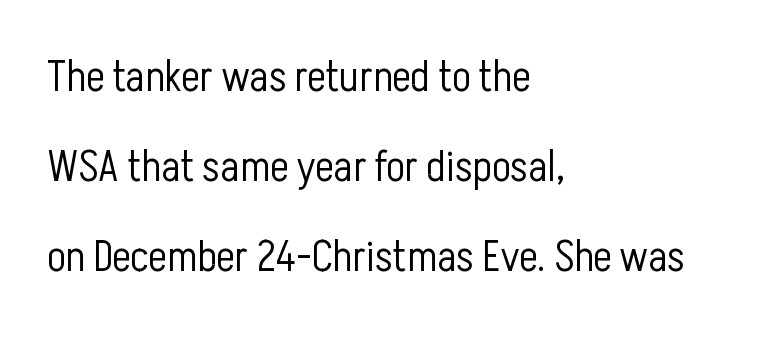
{"serif": "no", "italic": "no", "bold": "no", "weight": "light", "width": "condensed", "stroke_contrast": "low", "x_height": "medium", "monospaced": "no", "underline": "no", "align": "left", "line_spacing": "loose", "line_spacing_ratio": 2.05, "letter_spacing": "normal", "letter_spacing_em": 0.0, "glyph_px": 44}
